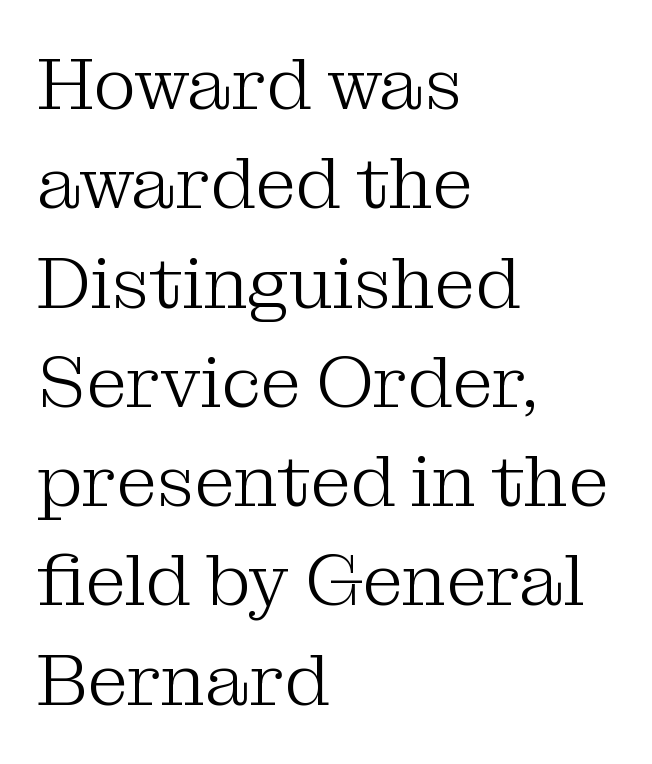
{"serif": "yes", "italic": "no", "bold": "no", "weight": "light", "width": "normal", "stroke_contrast": "medium", "x_height": "medium", "monospaced": "no", "underline": "no", "align": "left", "line_spacing": "normal", "line_spacing_ratio": 1.36, "letter_spacing": "normal", "letter_spacing_em": 0.0, "glyph_px": 73}
